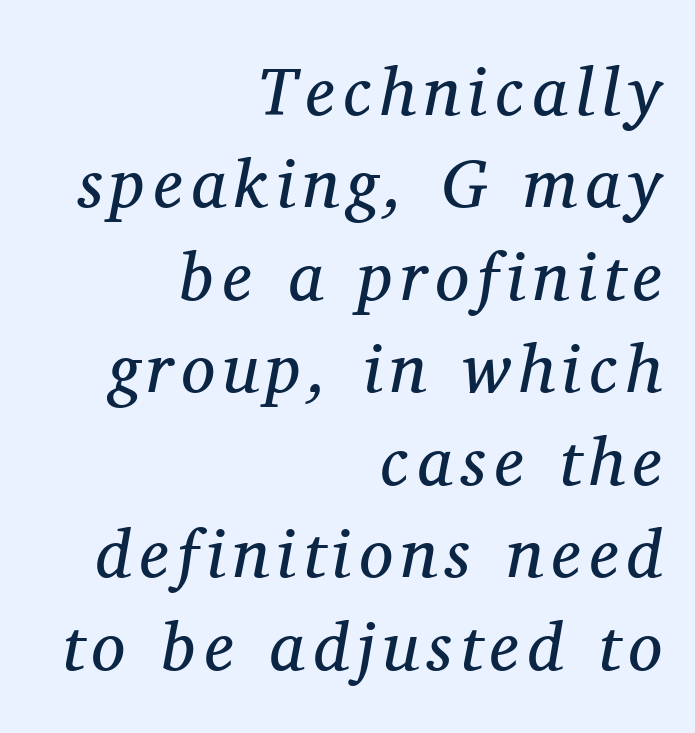
The image shows 68 px regular-weight serif type, italic (leaning right); set right-aligned, normal line spacing (1.36x), not underlined; medium stroke contrast and a medium x-height.
